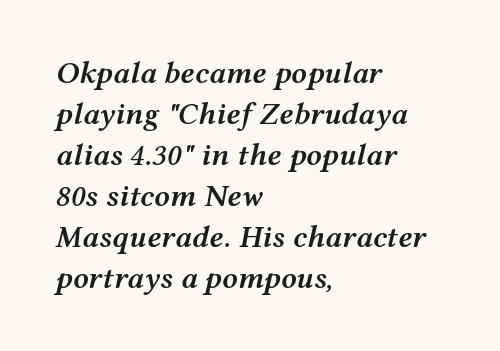
Reading down the block, your eye returns to a fixed left position each line. Leading matches the norm, producing a regular column. Do the characters align in a grid? No, the font is proportional. The gaps between neighbouring characters are ordinary and unremarkable.
